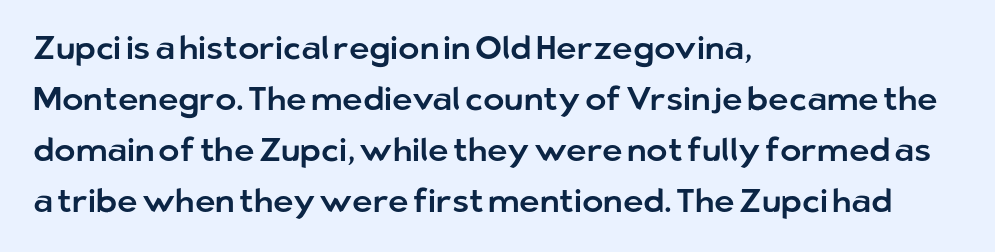
Q: Is the text italic (slanted)? A: No, it is upright.
Q: Is the typeface a serif or a sans-serif typeface? A: Sans-serif.
Q: Is the text underlined? A: No.
Q: How is the paragraph aligned? A: Left-aligned.
Q: Is the spacing between letters normal or unusually wide? A: Normal.
Q: Is the spacing between lines tight, normal or loose? A: Normal.
Q: Width (condensed, normal, or wide)? A: Normal.
Q: Stroke contrast? A: Low.
Q: x-height? A: Medium.
Q: Monospaced? A: No.
